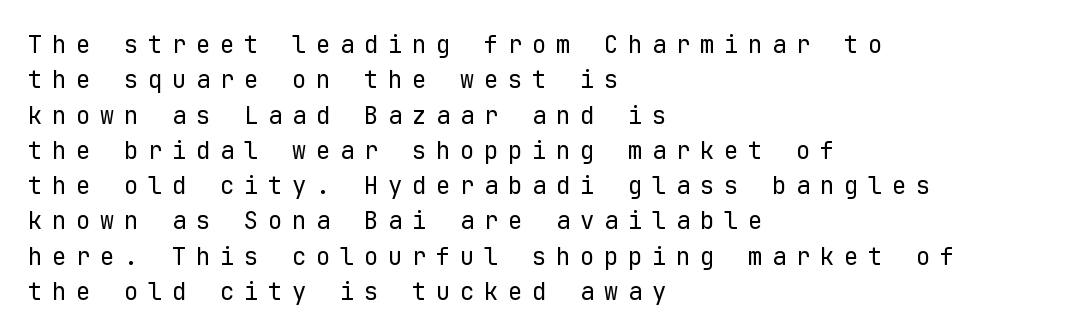
The passage shown is not underscored anywhere. This is roman type, the default non-slanted kind. Spacing between characters has been opened up far beyond the box default. Baseline-to-baseline distance is the conventional proportion of letter height.
